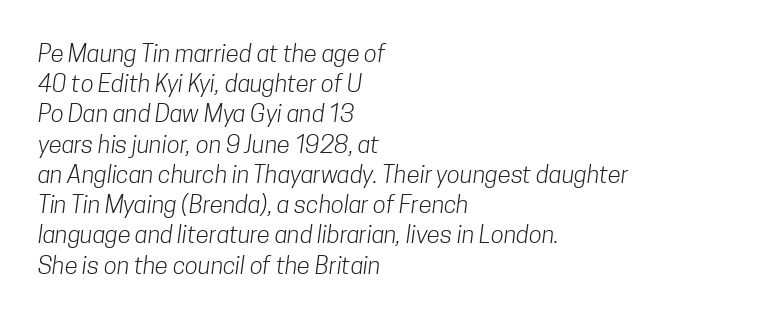
{"bold": "no", "underline": "no", "align": "left", "line_spacing": "normal", "line_spacing_ratio": 1.26, "letter_spacing": "normal", "letter_spacing_em": 0.0, "glyph_px": 24}
